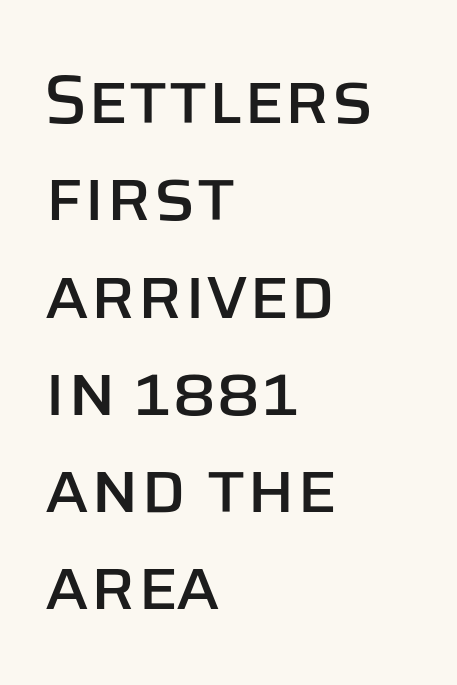
Look at the bottom of the vertical strokes: they stop flat, with no serifs. Leading matches the norm, producing a regular column. Students, note that the glyphs here touch the page at normal intervals. A typesetter would call this proportional, since set widths differ per character. Does the lettering tilt? It doesn't — this is upright. The rag falls on the right side of this text block.
